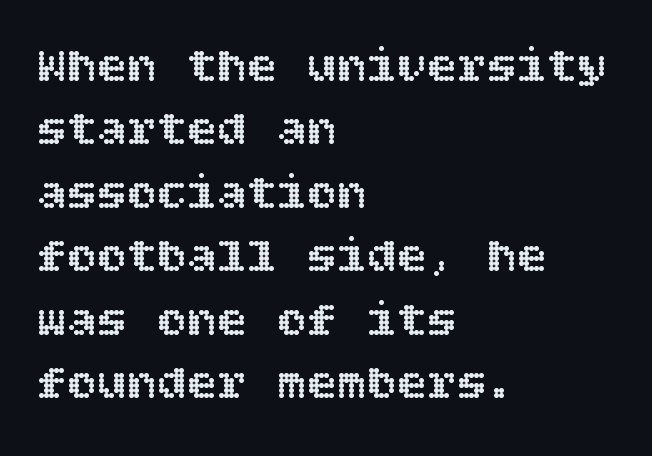
Line beginnings align vertically; line endings do not. Posture: vertical. Reading down the column, the eye jumps a familiar distance to each next line. The zone under the glyphs is completely vacant.
